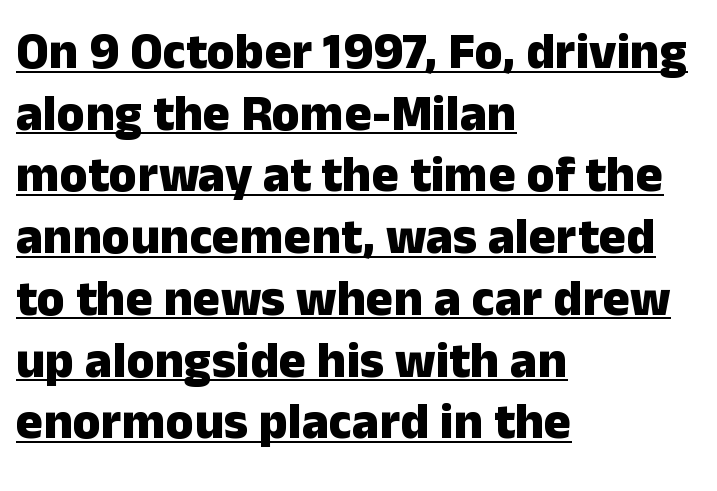
Q: Is the text bold? A: Yes.
Q: Is the text italic (slanted)? A: No, it is upright.
Q: Is the typeface a serif or a sans-serif typeface? A: Sans-serif.
Q: Is the text underlined? A: Yes.
Q: How is the paragraph aligned? A: Left-aligned.
Q: Is the spacing between letters normal or unusually wide? A: Normal.
Q: Width (condensed, normal, or wide)? A: Normal.
Q: Stroke contrast? A: Low.
Q: x-height? A: Medium.
Q: Monospaced? A: No.
